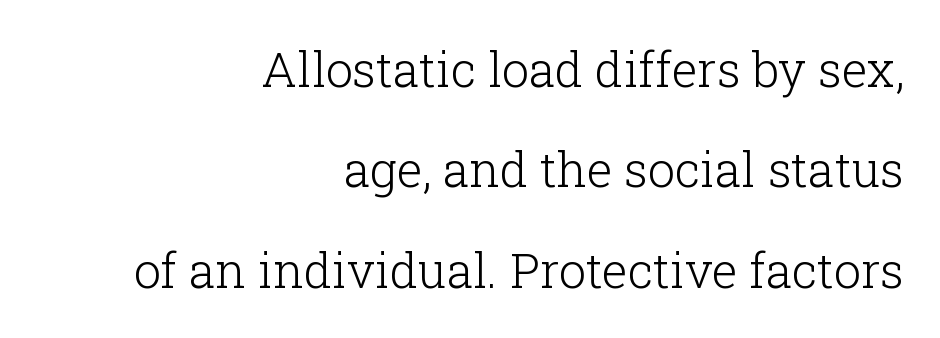
{"serif": "yes", "italic": "no", "bold": "no", "weight": "light", "width": "normal", "stroke_contrast": "low", "x_height": "medium", "monospaced": "no", "underline": "no", "align": "right", "line_spacing": "loose", "line_spacing_ratio": 2.09, "letter_spacing": "normal", "letter_spacing_em": 0.0, "glyph_px": 48}
